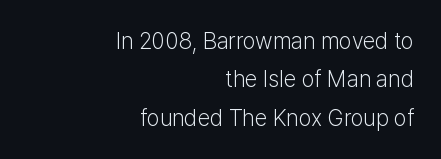
The lines sit at an ordinary, default distance from one another. A light-to-regular cut is what we see here. The specimen omits any rule beneath the text block's lines. Tall strokes in this sample are plumb rather than angled.
